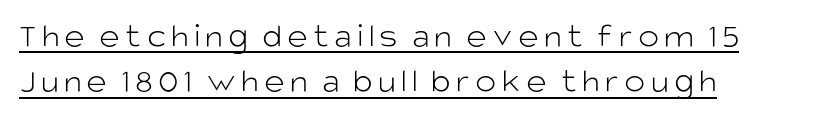
Students, observe: this is what conventionally led text looks like. In designer terms, the underline attribute is active on this setting. The passage shown is typed in a proportional face where columns would drift. These lines are set flush left with a ragged right edge. A sans-serif font was chosen for this passage. The lettering holds an erect, upright posture throughout.
